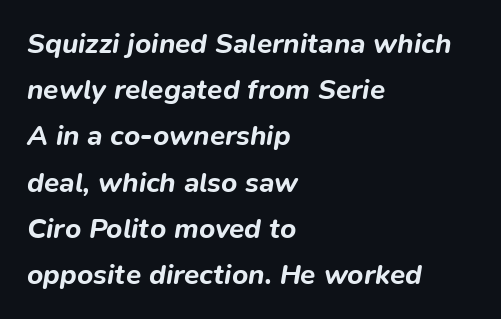
Q: Is the text bold? A: Yes.
Q: Is the text italic (slanted)? A: Yes, it leans right by about 9 degrees.
Q: Is the text underlined? A: No.
Q: How is the paragraph aligned? A: Left-aligned.
Q: Is the spacing between letters normal or unusually wide? A: Normal.
Q: Is the spacing between lines tight, normal or loose? A: Normal.
Q: Width (condensed, normal, or wide)? A: Normal.
Q: Stroke contrast? A: Low.
Q: x-height? A: Medium.
Q: Monospaced? A: No.
